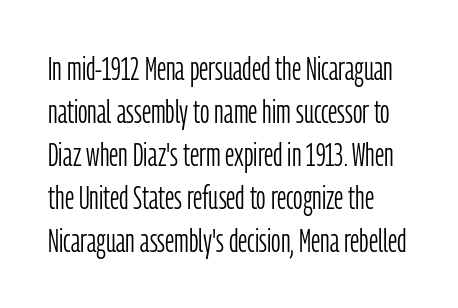
{"serif": "no", "italic": "no", "bold": "no", "weight": "light", "width": "condensed", "stroke_contrast": "low", "x_height": "medium", "monospaced": "no", "underline": "no", "line_spacing": "normal", "line_spacing_ratio": 1.3, "letter_spacing": "normal", "letter_spacing_em": 0.0, "glyph_px": 33}
